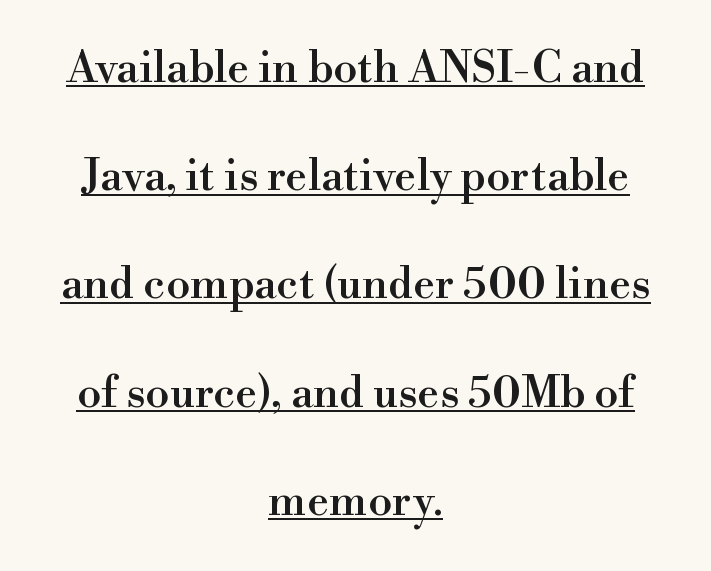
{"serif": "yes", "italic": "no", "width": "normal", "stroke_contrast": "high", "x_height": "small", "monospaced": "no", "underline": "yes", "align": "center", "line_spacing": "loose", "line_spacing_ratio": 2.46, "letter_spacing": "normal", "letter_spacing_em": 0.0, "glyph_px": 44}
